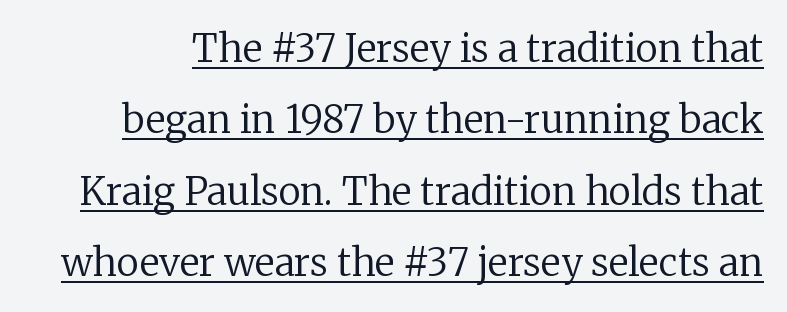
The image shows 38 px regular-weight serif type, upright; set line spacing 1.88x, normal letter spacing, underlined; low stroke contrast and a medium x-height.
